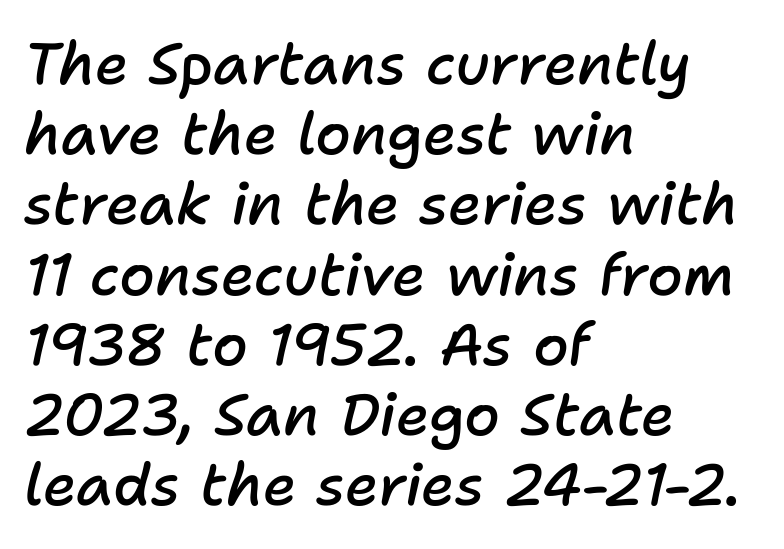
Tracking here is standard; glyphs follow each other at the usual distance. Only glyphs here, with clear space below each row. The rendering uses natural spacing where letterforms have individual widths. Each line starts at the same left margin while the right side varies. Each glyph is drawn with semibold strokes, heavier than normal yet not fully bold. Looking at the ascenders, they clearly lean.
